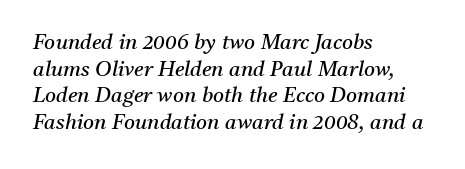
{"italic": "yes", "lean": "right", "slant_degrees": 11, "bold": "no", "underline": "no", "align": "left", "line_spacing": "normal", "line_spacing_ratio": 1.27, "letter_spacing": "normal", "letter_spacing_em": 0.0, "glyph_px": 21}
